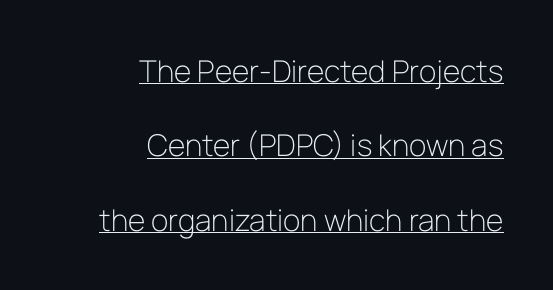
The image shows 30 px light sans-serif type, upright; set right-aligned, loose line spacing (2.48x), normal letter spacing, underlined; low stroke contrast and a medium x-height.
